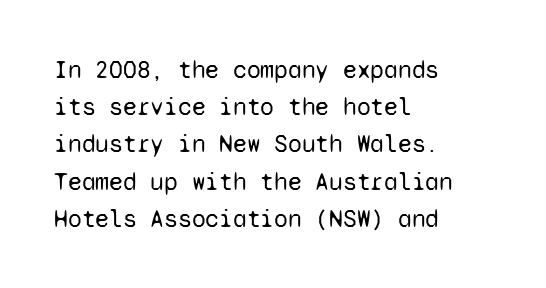
Each new line begins a customary step beneath the previous one. In CSS terms this would be text-align: left. Every character sits straight up, as roman type does. Inter-character spacing is left at the font's built-in metrics.
